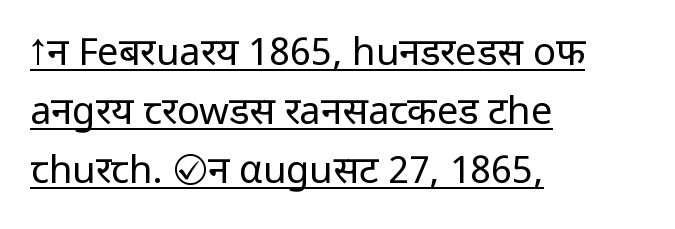
In terms of leading, this rendering sits right in the middle. This sample uses a sans-serif face. Observe the ordinary spacing: letters are neighbours, not strangers. No chunkiness to these letters — they're not bold.
